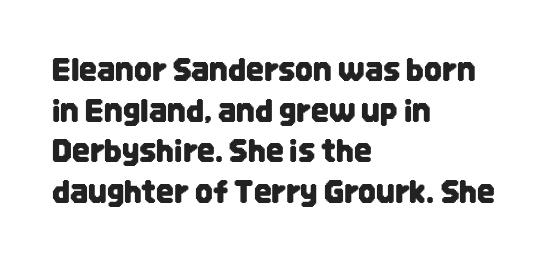
{"serif": "no", "italic": "no", "width": "condensed", "stroke_contrast": "low", "x_height": "large", "monospaced": "no", "underline": "no", "align": "left", "line_spacing": "normal", "line_spacing_ratio": 1.31, "letter_spacing": "normal", "letter_spacing_em": 0.0, "glyph_px": 31}
